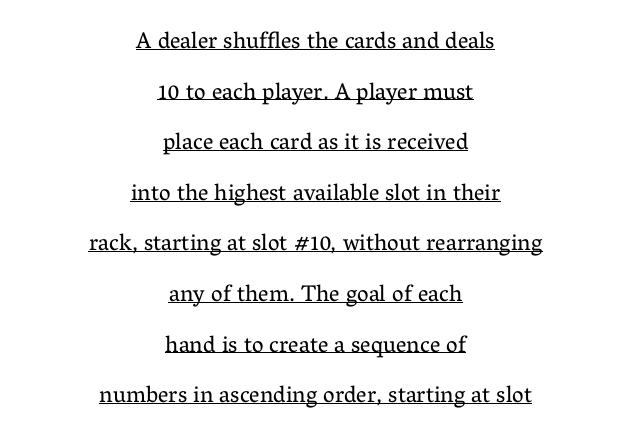
Glyph-to-glyph distance matches everyday printed text. Each line of the rendering has a horizontal stroke beneath the glyphs. Stroke thickness stays within the range of a standard reading face or lighter. Does the leading feel generous? Absolutely, it's lavish.
